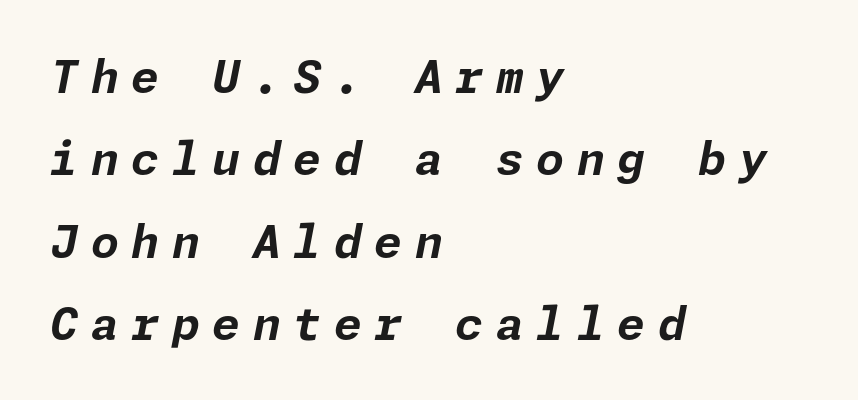
Q: Is the text bold? A: Yes.
Q: Is the text italic (slanted)? A: Yes, it leans right by about 11 degrees.
Q: Is the text underlined? A: No.
Q: How is the paragraph aligned? A: Left-aligned.
Q: Is the spacing between letters normal or unusually wide? A: Unusually wide.
Q: Width (condensed, normal, or wide)? A: Normal.
Q: Stroke contrast? A: Low.
Q: x-height? A: Medium.
